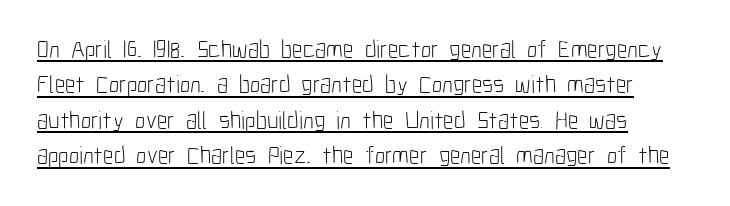
{"italic": "no", "bold": "no", "underline": "yes", "align": "left", "line_spacing": "normal", "line_spacing_ratio": 1.42, "letter_spacing": "normal", "letter_spacing_em": 0.0, "glyph_px": 25}
